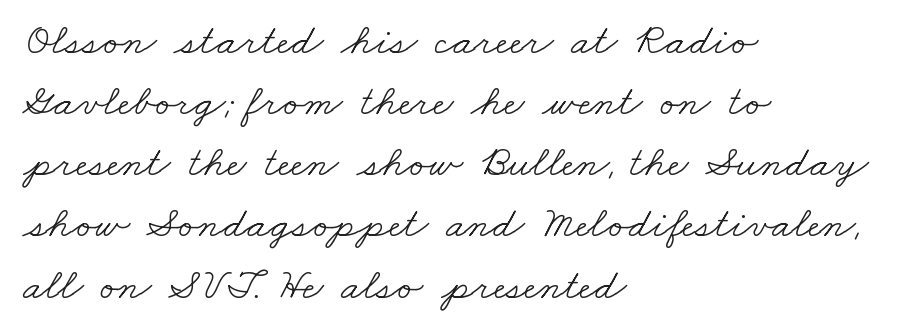
The image shows 44 px light, wide serif type; set left-aligned, normal line spacing (1.39x), normal letter spacing, not underlined; low stroke contrast and a small x-height.
